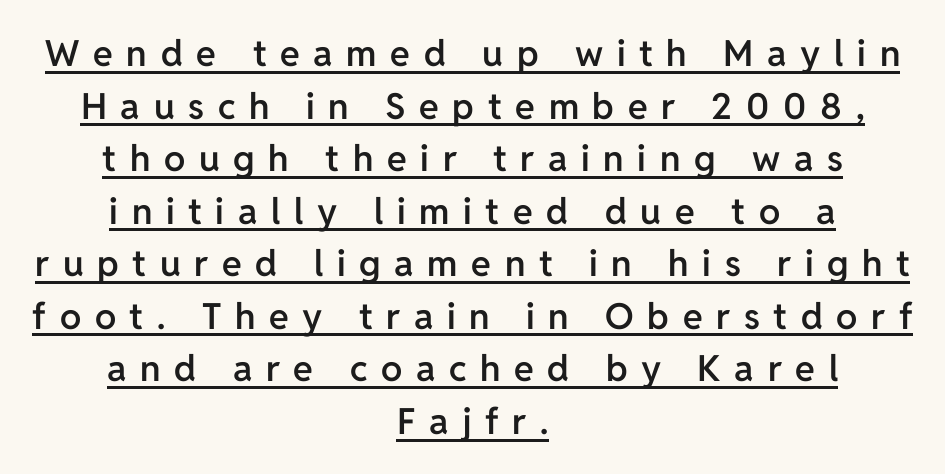
{"serif": "no", "italic": "no", "bold": "semi", "weight": "semibold", "width": "normal", "stroke_contrast": "low", "x_height": "medium", "monospaced": "no", "underline": "yes", "align": "center", "line_spacing": "normal", "line_spacing_ratio": 1.46, "letter_spacing": "wide", "letter_spacing_em": 0.38, "glyph_px": 36}
